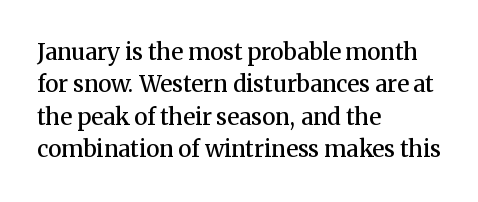
{"italic": "no", "bold": "semi", "underline": "no", "align": "left", "line_spacing": "normal", "line_spacing_ratio": 1.41, "letter_spacing": "normal", "letter_spacing_em": 0.0, "glyph_px": 23}
